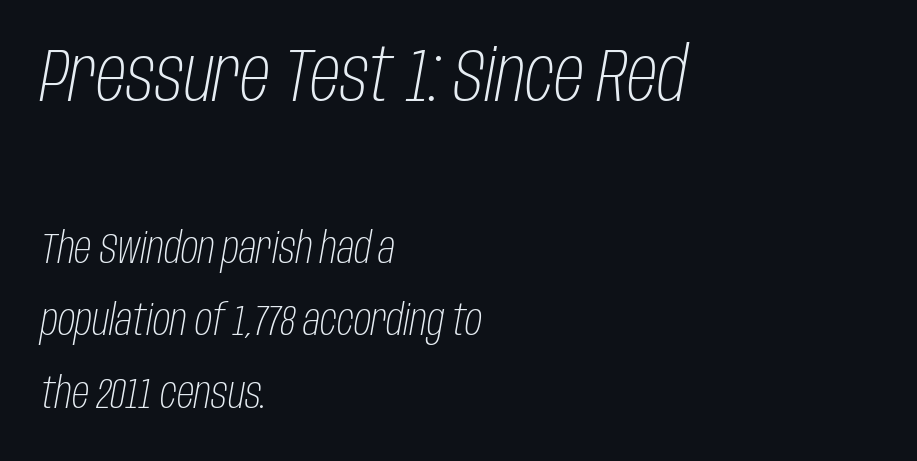
The image shows 75 px light, condensed type, italic (leaning right); set left-aligned, normal line spacing (1.69x), normal letter spacing, not underlined; the first (top) block is 1.74x larger; low stroke contrast and a large x-height.
